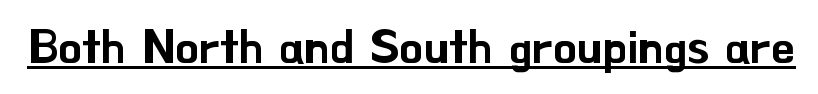
{"serif": "no", "italic": "no", "width": "normal", "stroke_contrast": "low", "x_height": "small", "monospaced": "no", "underline": "yes", "letter_spacing": "normal", "letter_spacing_em": 0.0, "glyph_px": 47}
